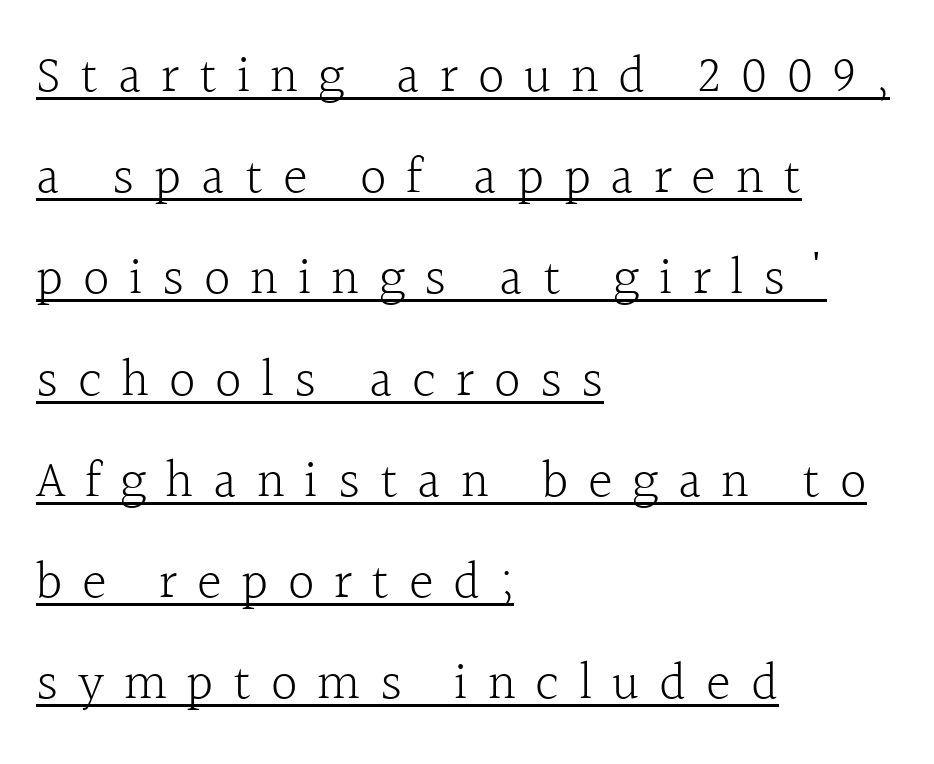
The image shows 53 px light serif type, upright; set left-aligned, loose line spacing (1.91x), unusually wide letter spacing (+0.37 em), underlined; a medium x-height.
